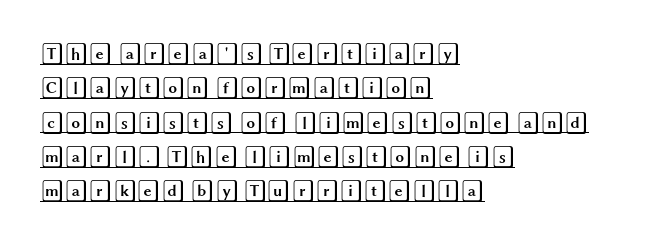
Q: Is the text italic (slanted)? A: No, it is upright.
Q: Is the text underlined? A: Yes.
Q: How is the paragraph aligned? A: Left-aligned.
Q: Is the spacing between letters normal or unusually wide? A: Normal.
Q: Is the spacing between lines tight, normal or loose? A: Normal.
